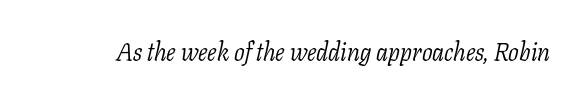
These lines keep a tight, regular rhythm from letter to letter. The area under the type is left untouched. Is the type heavy? It reads as light-to-regular instead. The rendering applies a slant to the glyphs.
